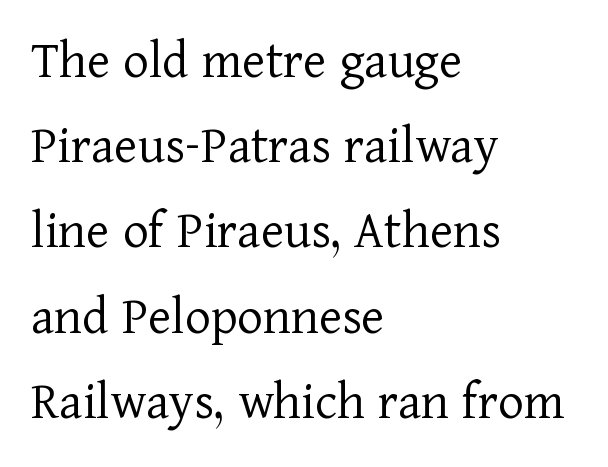
Q: Is the text bold? A: No.
Q: Is the text italic (slanted)? A: No, it is upright.
Q: Is the typeface a serif or a sans-serif typeface? A: Serif.
Q: Is the text underlined? A: No.
Q: How is the paragraph aligned? A: Left-aligned.
Q: Is the spacing between letters normal or unusually wide? A: Normal.
Q: Is the spacing between lines tight, normal or loose? A: Normal.
Q: Width (condensed, normal, or wide)? A: Normal.
Q: Stroke contrast? A: Low.
Q: x-height? A: Medium.
Q: Monospaced? A: No.
